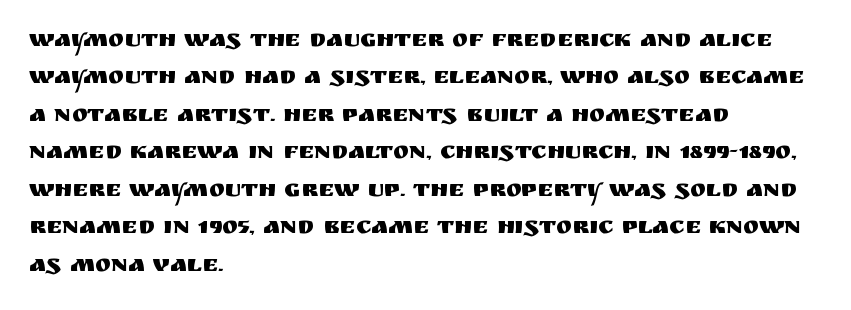
{"italic": "no", "underline": "no", "align": "left", "line_spacing": "normal", "line_spacing_ratio": 1.56, "letter_spacing": "normal", "letter_spacing_em": 0.0, "glyph_px": 24}
